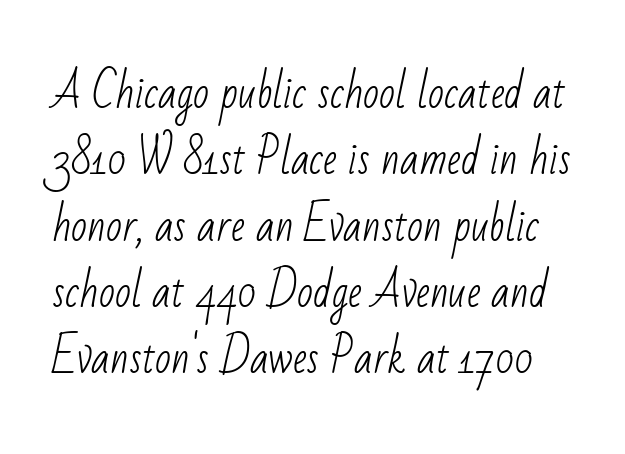
The image shows 42 px light, condensed sans-serif type; set normal line spacing (1.58x), normal letter spacing, not underlined; low stroke contrast and a small x-height.
